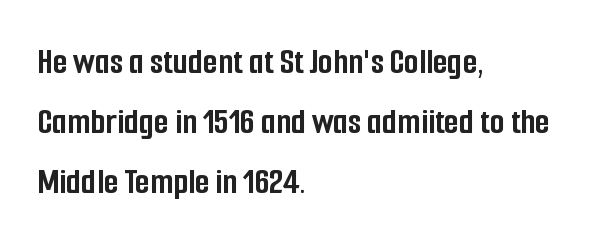
Think of a printed novel: that variable character pitch is what you see here. Designer's note — italics off, roman on. The strokes are fattened all the way to bold. The face used here is a sans, in the tradition of grotesques and geometrics.
